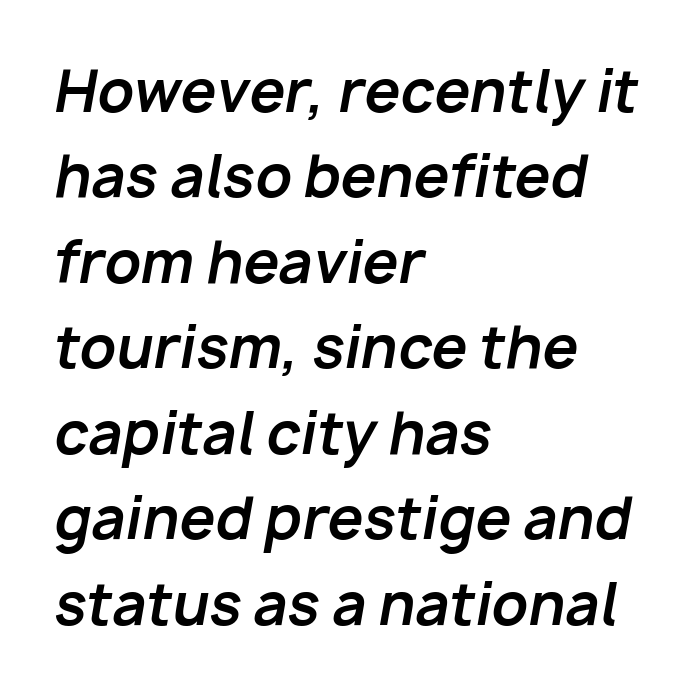
{"italic": "yes", "lean": "right", "slant_degrees": 10, "bold": "yes", "weight": "bold", "width": "normal", "stroke_contrast": "low", "x_height": "medium", "monospaced": "no", "underline": "no", "align": "left", "line_spacing": "normal", "line_spacing_ratio": 1.5, "letter_spacing": "normal", "letter_spacing_em": 0.0, "glyph_px": 57}
